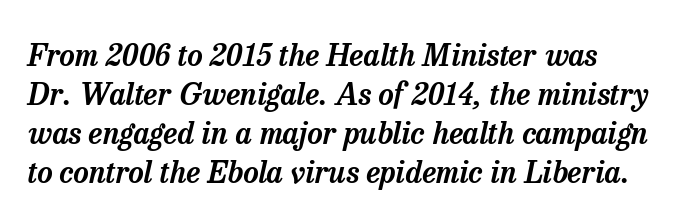
Compared with typical body copy, the letter spacing here is the same. Type style note: has serifs. The passage shown is typed in a proportional face where columns would drift. If you measured baseline to baseline, you'd find a middling distance.
